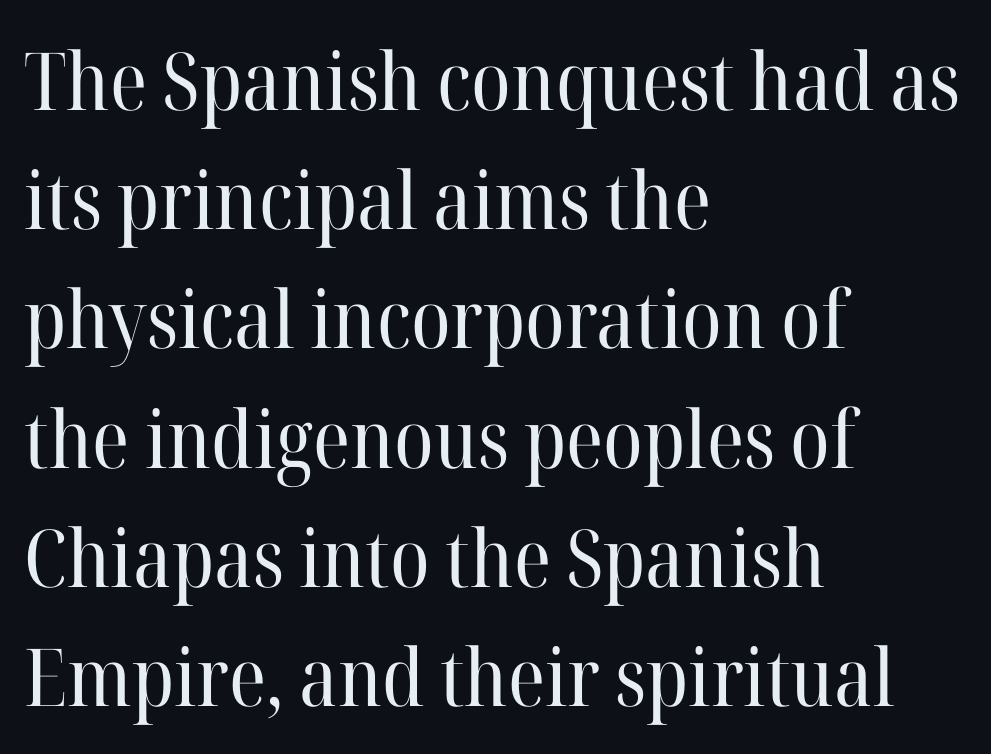
The image shows 80 px regular-weight serif type, upright; set left-aligned, normal line spacing (1.49x), normal letter spacing, not underlined; high stroke contrast and a medium x-height.
